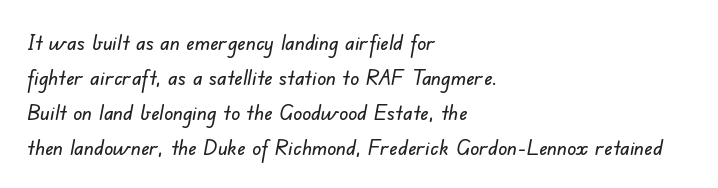
Layout note: lines flush left. Descenders are the only things crossing below the line. The vertical gap from one line to the next is medium. Caption: standard tracking, unaltered.
